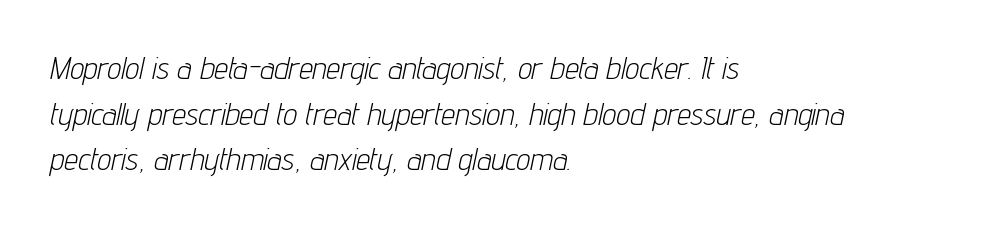
The glyphs are unaccompanied by any horizontal stroke below them. Compared with a typical body face, this is equally light or lighter still. Looks like regular typesetting: each glyph gets only the width it needs. There is no visible air inserted between adjacent glyphs. The whole block is typeset with a tilt. Horizontal alignment here is leftward, the default for most running prose.
